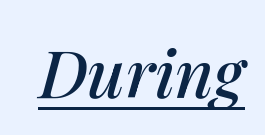
Standard letterfit; no display-style spreading of the glyphs. Honestly, the underline is the first thing you notice here. The typography opts for an oblique posture over an upright one. The face used here is proportionally spaced, like ordinary book or web type.
